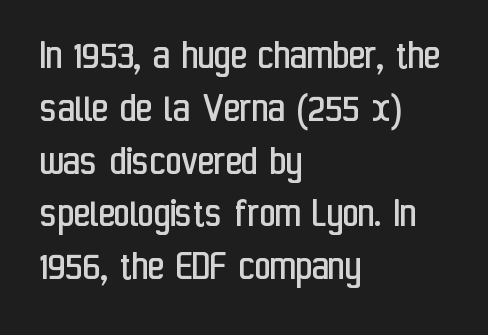
The image shows 44 px regular-weight, condensed sans-serif type, upright; set left-aligned, line spacing 1.2x, normal letter spacing, not underlined; low stroke contrast and a medium x-height.
